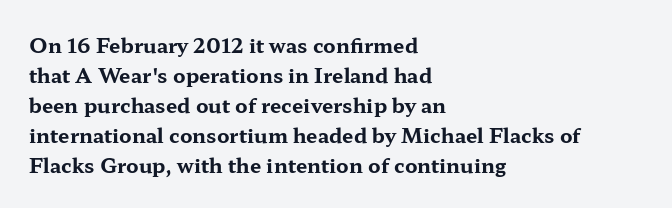
Q: Is the text bold? A: Yes.
Q: Is the text italic (slanted)? A: No, it is upright.
Q: Is the text underlined? A: No.
Q: How is the paragraph aligned? A: Left-aligned.
Q: Is the spacing between letters normal or unusually wide? A: Normal.
Q: Is the spacing between lines tight, normal or loose? A: Normal.
